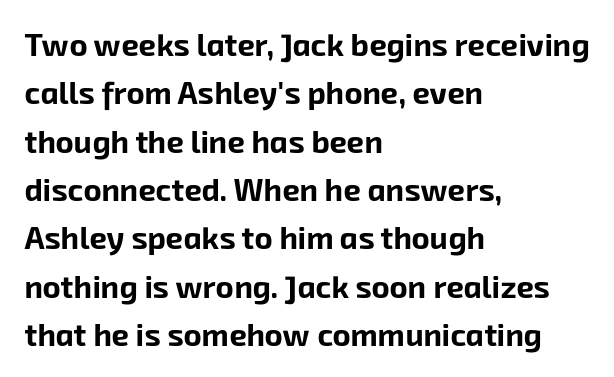
{"serif": "no", "bold": "yes", "weight": "bold", "width": "normal", "stroke_contrast": "low", "x_height": "medium", "monospaced": "no", "underline": "no", "align": "left", "line_spacing": "normal", "line_spacing_ratio": 1.56, "letter_spacing": "normal", "letter_spacing_em": 0.0, "glyph_px": 31}
